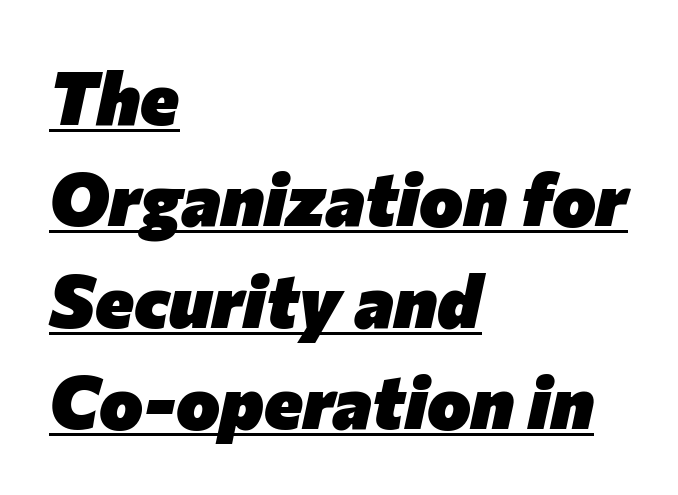
Q: Is the text bold? A: Yes.
Q: Is the text italic (slanted)? A: Yes, it leans right by about 12 degrees.
Q: Is the text underlined? A: Yes.
Q: How is the paragraph aligned? A: Left-aligned.
Q: Is the spacing between letters normal or unusually wide? A: Normal.
Q: Is the spacing between lines tight, normal or loose? A: Normal.
Q: Width (condensed, normal, or wide)? A: Normal.
Q: Stroke contrast? A: Low.
Q: x-height? A: Medium.
Q: Monospaced? A: No.
